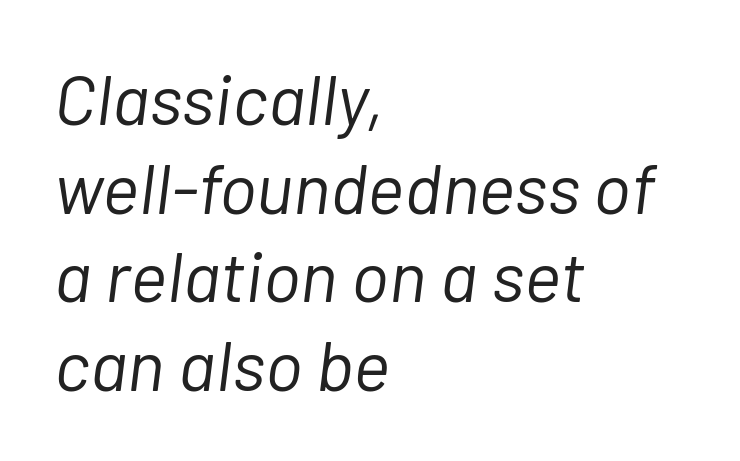
The image shows 71 px light type, italic (leaning right); set left-aligned, normal line spacing (1.25x), normal letter spacing, not underlined; low stroke contrast and a medium x-height.
